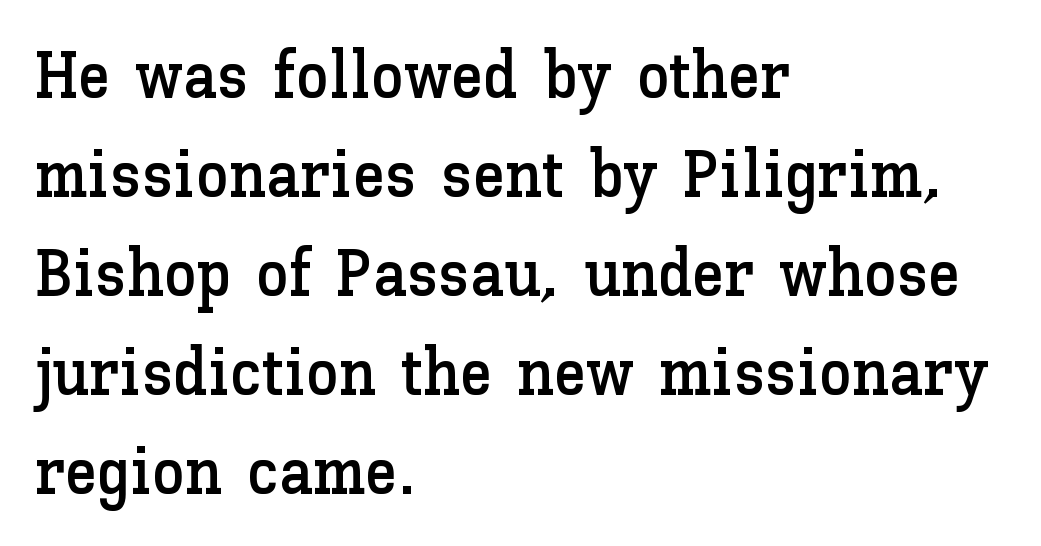
The image shows 66 px text type, upright; set left-aligned, normal line spacing (1.5x), normal letter spacing, not underlined; low stroke contrast and a medium x-height.
